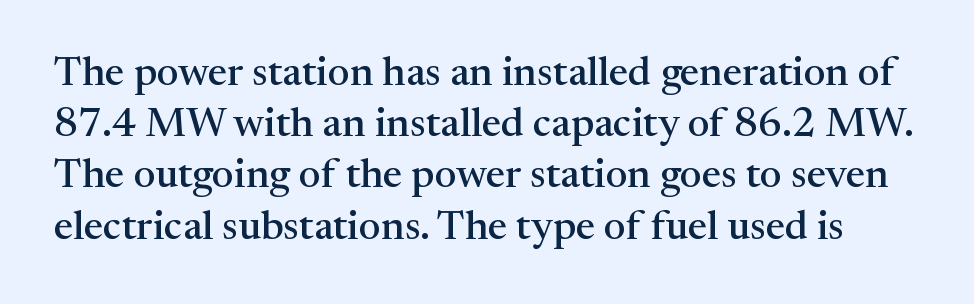
The image shows 41 px serif type, upright; set normal line spacing (1.25x), normal letter spacing, not underlined; medium stroke contrast and a medium x-height.
